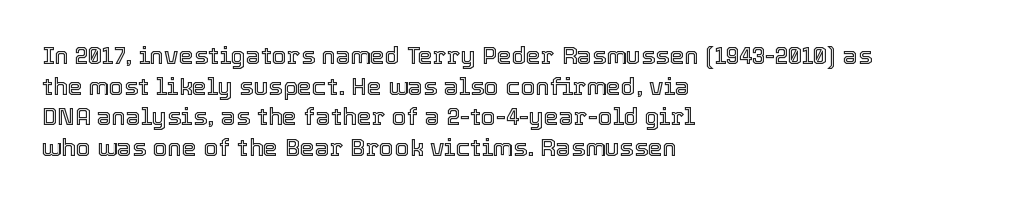
These lines stack with their left ends in a neat column. This sample uses plain, unmodified letter spacing. Rows of type keep a routine distance in the vertical direction. The glyphs are unaccompanied by any horizontal stroke below them. Vertical strokes here are truly vertical.
